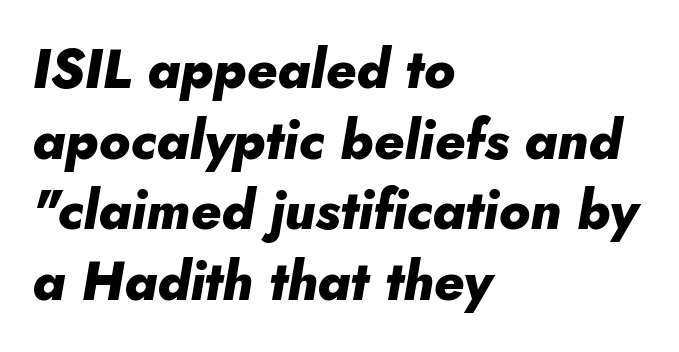
The image shows 54 px heavy type, italic (leaning right); set left-aligned, normal line spacing (1.31x), normal letter spacing, not underlined; low stroke contrast and a small x-height.
